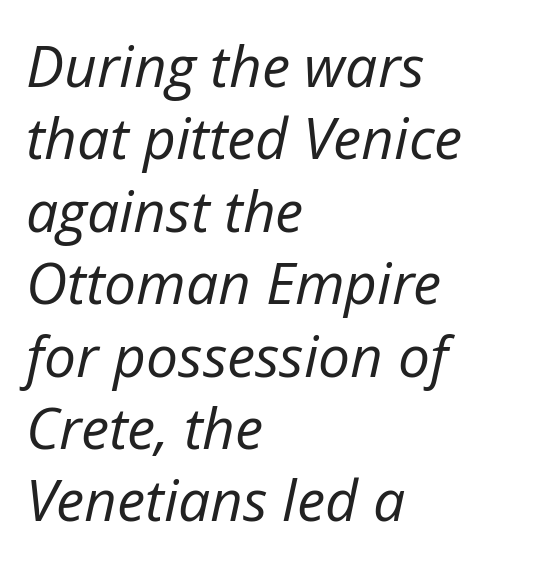
The image shows 57 px regular-weight type, italic (leaning right); set left-aligned, normal line spacing (1.27x), normal letter spacing, not underlined; low stroke contrast and a medium x-height.
